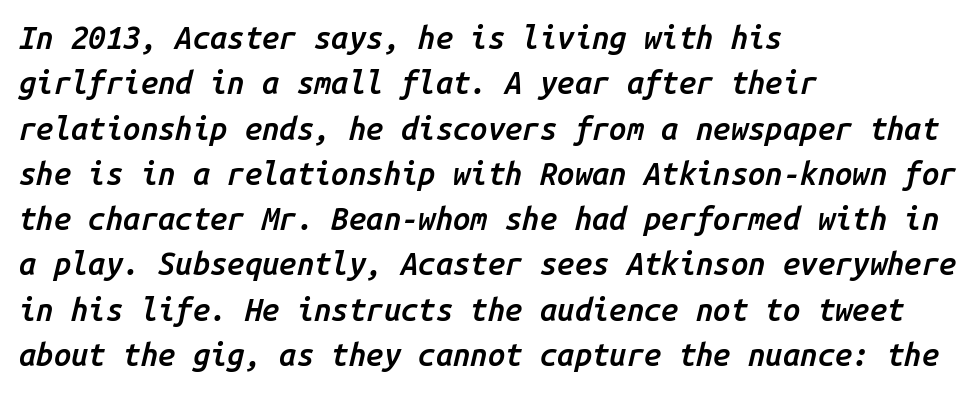
{"italic": "yes", "lean": "right", "slant_degrees": 14, "bold": "semi", "weight": "semibold", "width": "normal", "stroke_contrast": "low", "x_height": "medium", "monospaced": "yes", "underline": "no", "align": "left", "line_spacing": "normal", "line_spacing_ratio": 1.46, "letter_spacing": "normal", "letter_spacing_em": 0.0, "glyph_px": 31}
